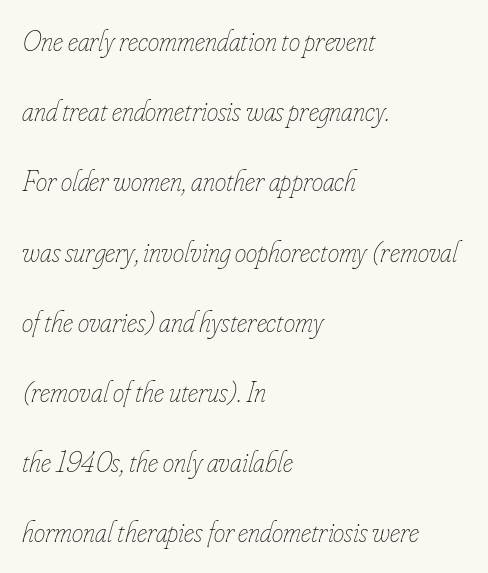
{"italic": "yes", "lean": "right", "slant_degrees": 16, "bold": "no", "weight": "thin", "width": "condensed", "stroke_contrast": "low", "x_height": "small", "monospaced": "no", "underline": "no", "align": "left", "line_spacing": "loose", "line_spacing_ratio": 2.42, "letter_spacing": "normal", "letter_spacing_em": 0.0, "glyph_px": 29}
